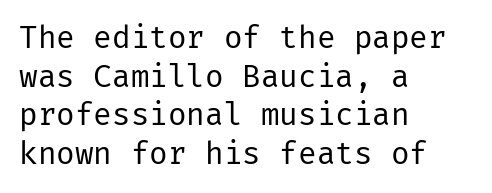
Tracking here is standard; glyphs follow each other at the usual distance. Teacher's note: observe the even left margin — that is flush-left alignment. No extra ink here — the face is not bold. Unmarked baselines from the first word to the last. Stroke terminals: plain, sans-serif.
